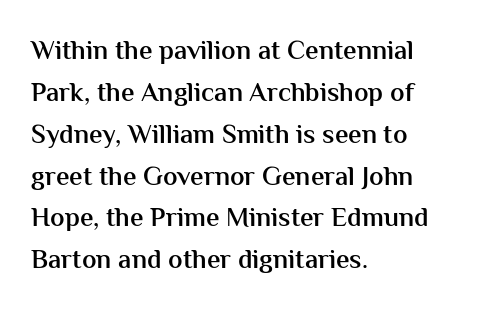
Has an underline been added? It has not. Look at the stroke-to-counter ratio: somewhat heavy, a semibold. Style check: upright. The letterforms sit shoulder to shoulder at normal distance. The paragraph has a hard left edge and a soft right edge.
